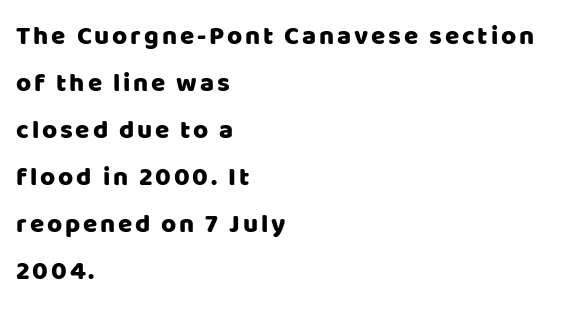
{"italic": "no", "underline": "no", "align": "left", "line_spacing_ratio": 1.81, "glyph_px": 26}
